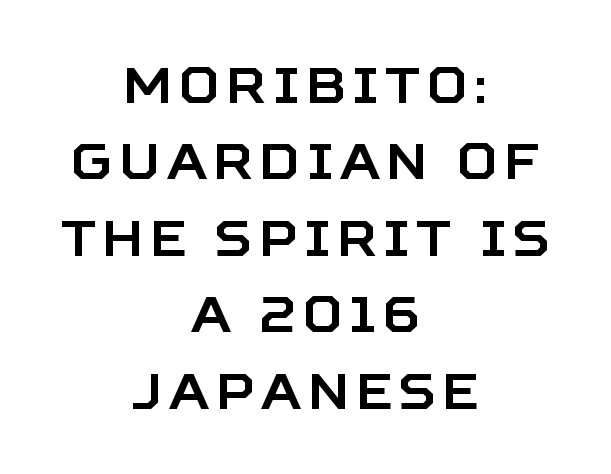
The type sits square on the baseline with zero lean. The designer left line spacing at the default. Look at the bottom of the vertical strokes: they stop flat, with no serifs. Is this a fixed-width face? No — the glyphs have proportional, varying widths. Teacher's note: observe the equal gaps on both sides — that is centered alignment.
